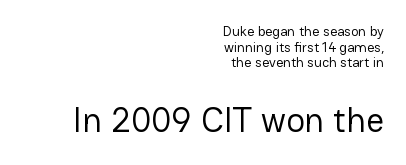
The weight tops out at a normal text grade. Block two is the big one; block one sits smaller above it. The paragraph shown leans on its right margin. The line texture is even and compact thanks to regular tracking.
